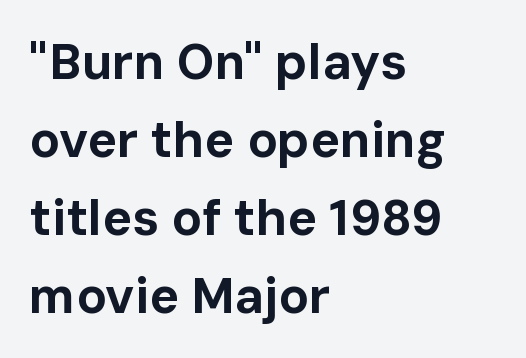
Beneath every word, the page is bare. Typographic density is high because the face is bold. The letters sit at their default tracking, neither squeezed nor spread. Regarding serifs, this sample does without them. This is the regular roman posture of the typeface.
